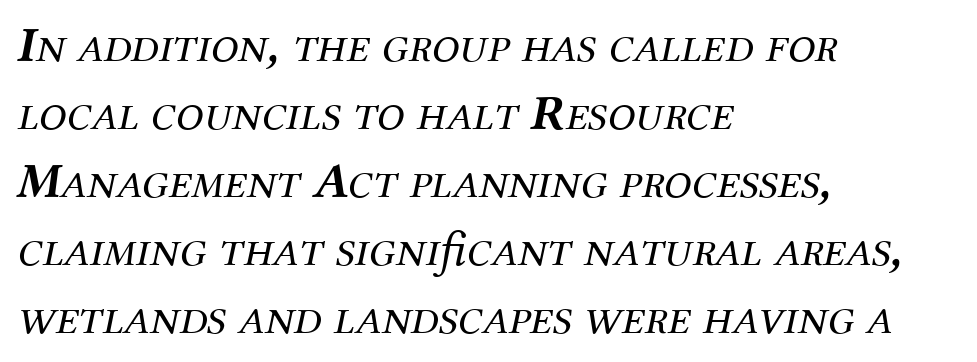
The image shows 50 px regular-weight serif type, italic (leaning right); set left-aligned, normal line spacing (1.36x), normal letter spacing, not underlined; medium stroke contrast and a medium x-height.
